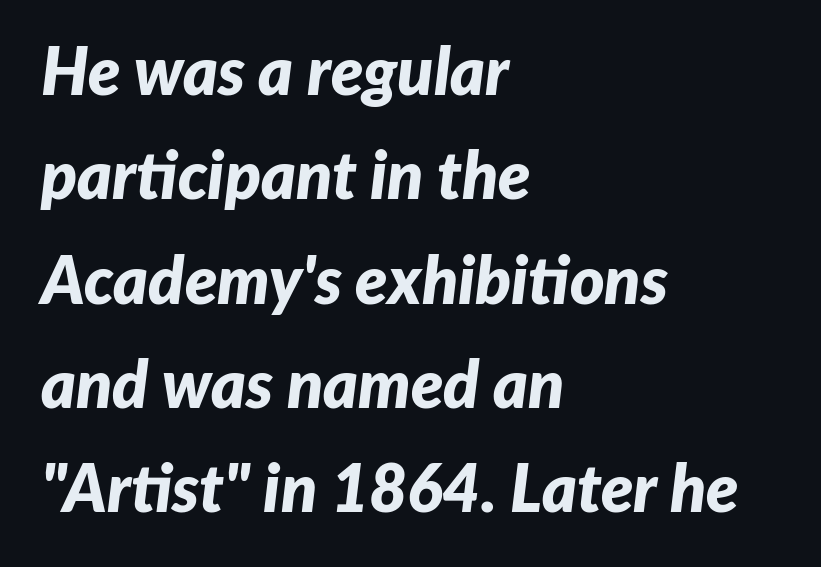
Q: Is the text bold? A: Yes.
Q: Is the text italic (slanted)? A: Yes, it leans right by about 7 degrees.
Q: Is the text underlined? A: No.
Q: How is the paragraph aligned? A: Left-aligned.
Q: Is the spacing between letters normal or unusually wide? A: Normal.
Q: Is the spacing between lines tight, normal or loose? A: Normal.
Q: Width (condensed, normal, or wide)? A: Normal.
Q: Stroke contrast? A: Low.
Q: x-height? A: Medium.
Q: Monospaced? A: No.
